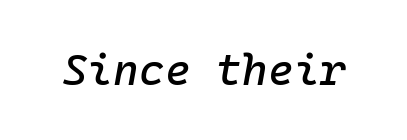
Fixed-width glyphs throughout — classic coding-font behaviour. Just letters on the line, the space beneath them empty. The typography opts for an oblique posture over an upright one. What stands out about the letter spacing? Nothing — it is the standard amount.
